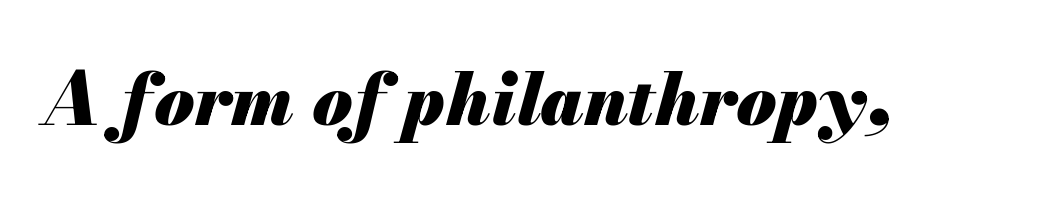
{"italic": "yes", "lean": "right", "slant_degrees": 13, "bold": "yes", "weight": "heavy", "width": "normal", "stroke_contrast": "medium", "x_height": "small", "monospaced": "no", "underline": "no", "letter_spacing": "normal", "letter_spacing_em": 0.0, "glyph_px": 73}
